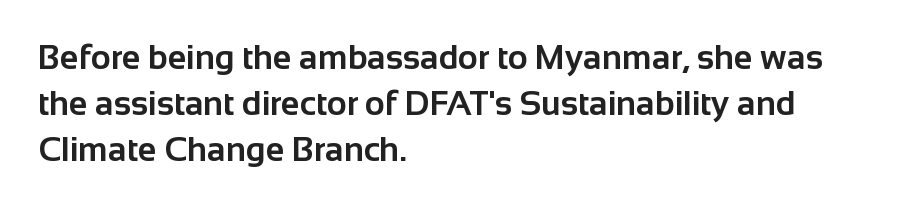
{"serif": "no", "italic": "no", "bold": "yes", "weight": "bold", "width": "normal", "stroke_contrast": "low", "x_height": "medium", "monospaced": "no", "underline": "no", "align": "left", "line_spacing": "normal", "line_spacing_ratio": 1.35, "letter_spacing": "normal", "letter_spacing_em": 0.0, "glyph_px": 34}
